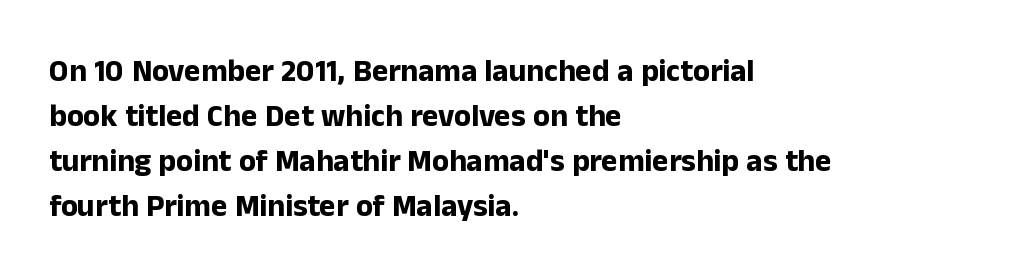
Q: Is the text bold? A: Yes.
Q: Is the text italic (slanted)? A: No, it is upright.
Q: Is the typeface a serif or a sans-serif typeface? A: Sans-serif.
Q: Is the text underlined? A: No.
Q: How is the paragraph aligned? A: Left-aligned.
Q: Is the spacing between letters normal or unusually wide? A: Normal.
Q: Is the spacing between lines tight, normal or loose? A: Normal.
Q: Width (condensed, normal, or wide)? A: Normal.
Q: Stroke contrast? A: Low.
Q: x-height? A: Medium.
Q: Monospaced? A: No.
